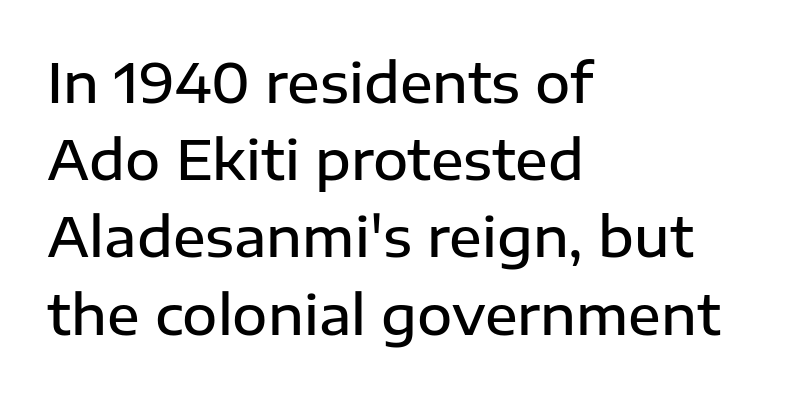
Successive baselines arrive at the customary interval. The letters stand upright; this is a roman face. Short note: letters normally spaced. The passage shown is not underscored anywhere. Each glyph is drawn with semibold strokes, heavier than normal yet not fully bold.
